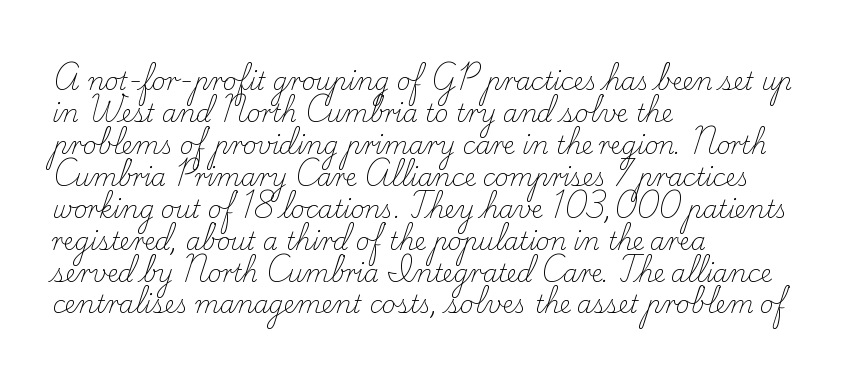
A bare baseline throughout the passage. Leftover space on each line is placed entirely after the last word. Regarding leading, the lines here are spaced in the standard way. Inter-character spacing is left at the font's built-in metrics. Compared with a typical body face, this is equally light or lighter still.
